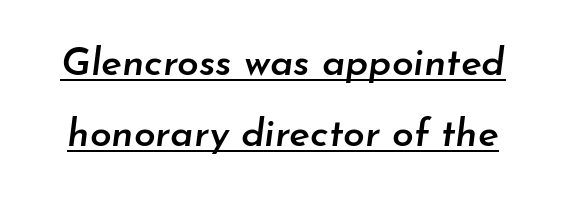
Note the varied advance widths — an 'i' is clearly narrower than an 'm'. The passage shown leans; its letterforms are oblique. Every letter is mildly thick-stroked: semibold rather than bold. This rendering leaves character spacing at its baseline value. Decoration check: the copy is underlined.
